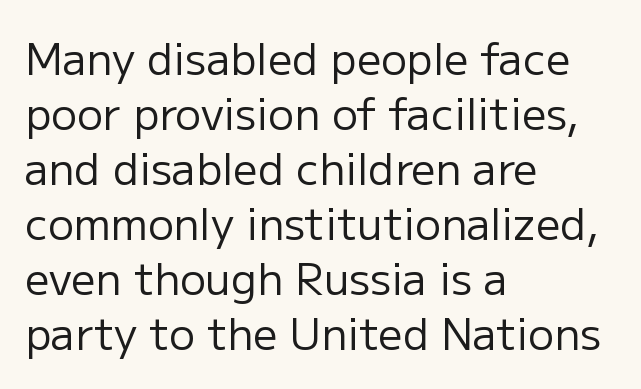
{"serif": "no", "italic": "no", "bold": "no", "weight": "regular", "width": "normal", "stroke_contrast": "low", "x_height": "medium", "monospaced": "no", "underline": "no", "align": "left", "line_spacing": "normal", "line_spacing_ratio": 1.28, "letter_spacing": "normal", "letter_spacing_em": 0.0, "glyph_px": 43}
